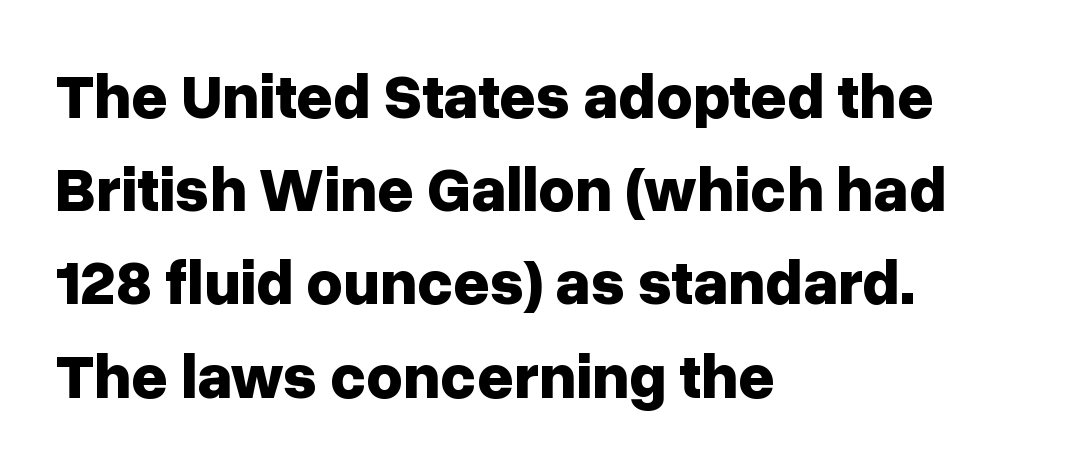
Character widths vary here, with narrow letters taking less room than wide ones. The glyphs have the mass of a bold cut. Compared with typical body copy, the letter spacing here is the same. The type family on display is of the sans-serif kind.
